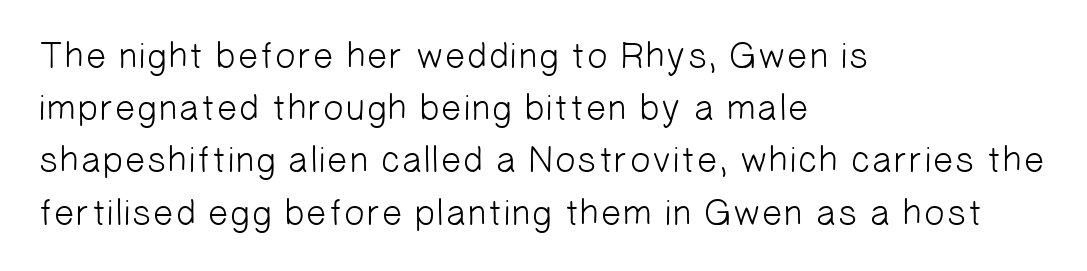
{"serif": "no", "bold": "no", "weight": "light", "width": "normal", "stroke_contrast": "low", "x_height": "medium", "monospaced": "no", "underline": "no", "align": "left", "line_spacing": "normal", "line_spacing_ratio": 1.41, "letter_spacing": "normal", "letter_spacing_em": 0.0, "glyph_px": 37}
